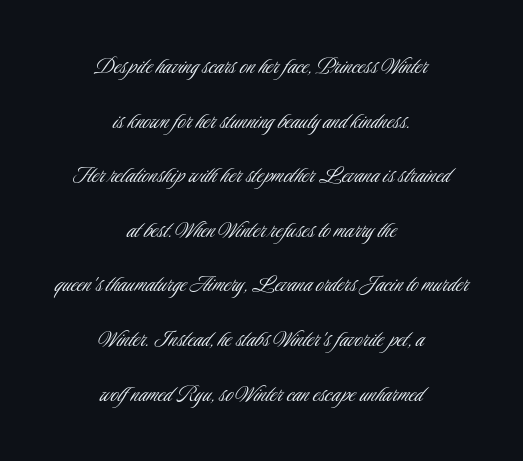
The image shows 26 px text type; set centered, loose line spacing (2.1x), normal letter spacing, not underlined.
